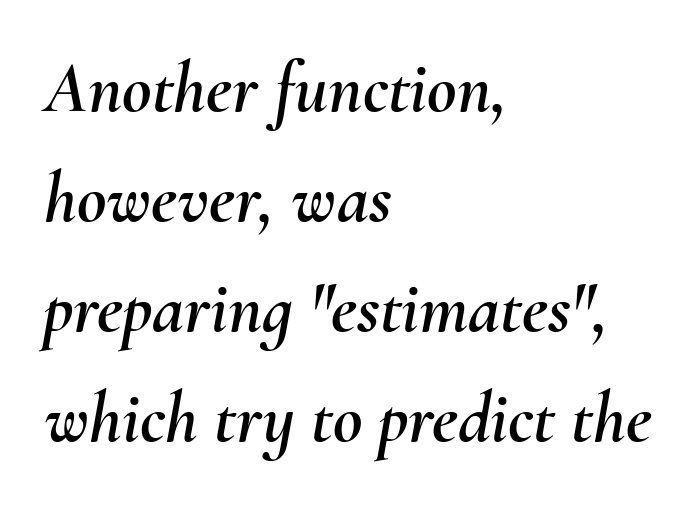
Q: Is the text italic (slanted)? A: Yes, it leans right by about 10 degrees.
Q: Is the text underlined? A: No.
Q: How is the paragraph aligned? A: Left-aligned.
Q: Is the spacing between letters normal or unusually wide? A: Normal.
Q: Is the spacing between lines tight, normal or loose? A: Normal.
Q: Width (condensed, normal, or wide)? A: Normal.
Q: Stroke contrast? A: Medium.
Q: x-height? A: Small.
Q: Monospaced? A: No.
